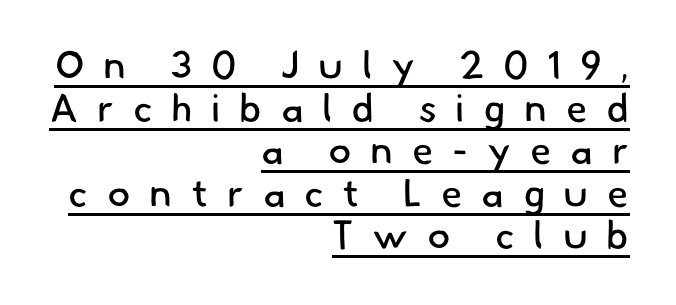
{"serif": "no", "bold": "no", "weight": "regular", "width": "normal", "stroke_contrast": "low", "x_height": "small", "monospaced": "no", "underline": "yes", "align": "right", "line_spacing": "tight", "line_spacing_ratio": 1.09, "letter_spacing": "wide", "letter_spacing_em": 0.48, "glyph_px": 39}
